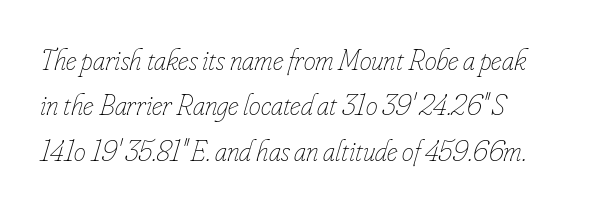
Spacing between characters is what you'd get straight out of the box. The space beneath each line is pristine and unruled. Observe the lean: these are italic letterforms. These lines sit exactly where default settings would place them. Here the designer chose a conventional face with non-uniform glyph widths. The letters look calm and open, with moderate or lighter stems.
